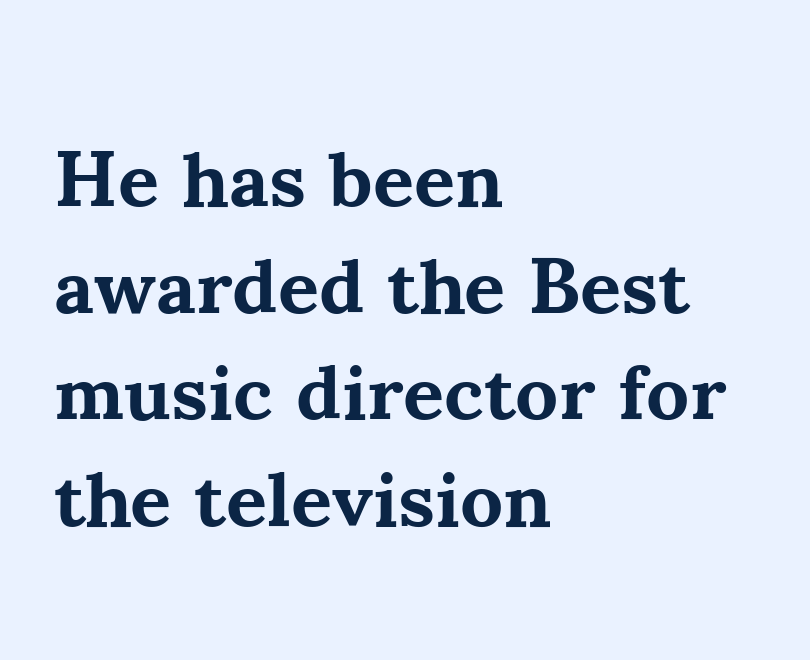
Q: Is the text bold? A: Yes.
Q: Is the text italic (slanted)? A: No, it is upright.
Q: Is the typeface a serif or a sans-serif typeface? A: Serif.
Q: Is the text underlined? A: No.
Q: How is the paragraph aligned? A: Left-aligned.
Q: Is the spacing between letters normal or unusually wide? A: Normal.
Q: Is the spacing between lines tight, normal or loose? A: Normal.
Q: Width (condensed, normal, or wide)? A: Normal.
Q: Stroke contrast? A: Medium.
Q: x-height? A: Small.
Q: Monospaced? A: No.
